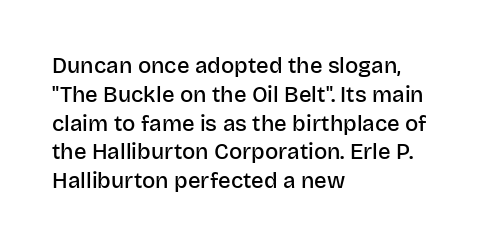
Q: Is the text bold? A: Semi-bold.
Q: Is the text italic (slanted)? A: No, it is upright.
Q: Is the text underlined? A: No.
Q: How is the paragraph aligned? A: Left-aligned.
Q: Is the spacing between letters normal or unusually wide? A: Normal.
Q: Is the spacing between lines tight, normal or loose? A: Normal.
